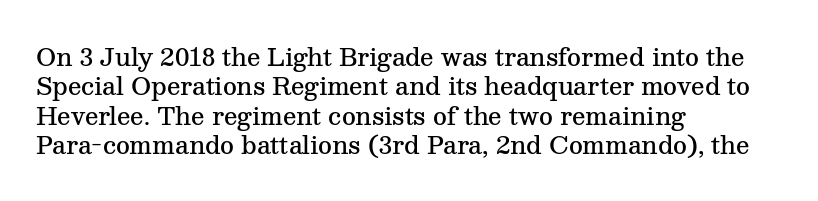
This rendering leaves character spacing at its baseline value. The gap between lines stays unmarked. Characters remain perfectly vertical along every line. The compositor pushed each line to the left boundary.
